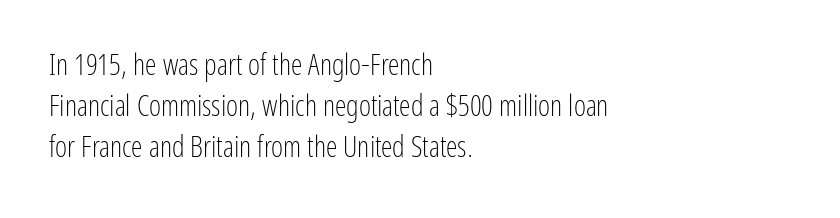
Q: Is the text bold? A: No.
Q: Is the text italic (slanted)? A: No, it is upright.
Q: Is the typeface a serif or a sans-serif typeface? A: Sans-serif.
Q: Is the text underlined? A: No.
Q: How is the paragraph aligned? A: Left-aligned.
Q: Is the spacing between letters normal or unusually wide? A: Normal.
Q: Is the spacing between lines tight, normal or loose? A: Normal.
Q: Width (condensed, normal, or wide)? A: Condensed.
Q: Stroke contrast? A: Low.
Q: x-height? A: Medium.
Q: Monospaced? A: No.
